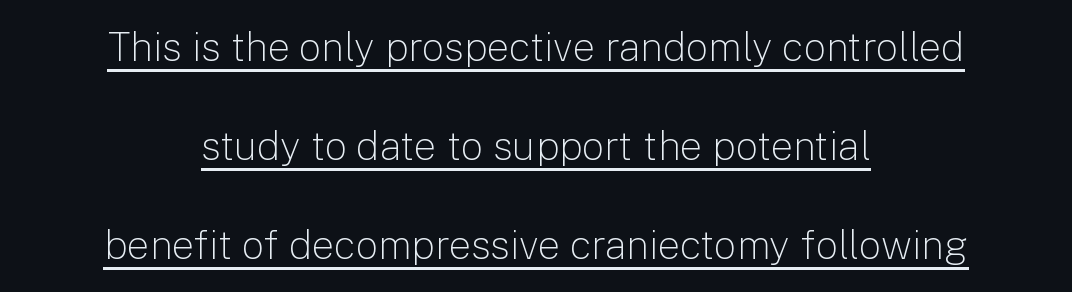
Caption: face not bold, strokes unweighted. The rendering uses natural spacing where letterforms have individual widths. The sample's only ornament is a line tracing under the words. Notice the wide empty band between every row — that's loose leading. Here the glyphs are tracked normally, forming tight word shapes. The whitespace from short lines is split evenly between both sides.
